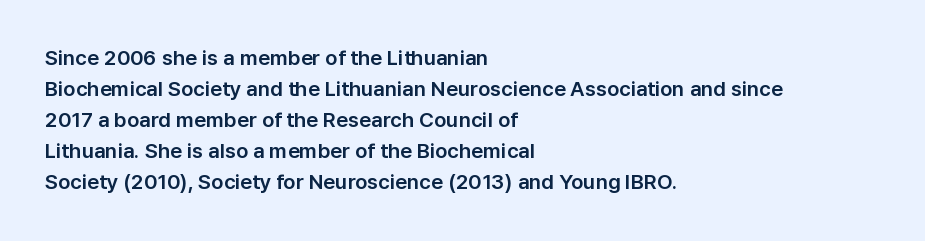
{"italic": "no", "underline": "no", "align": "left", "line_spacing": "normal", "line_spacing_ratio": 1.48, "letter_spacing": "normal", "letter_spacing_em": 0.0, "glyph_px": 21}
